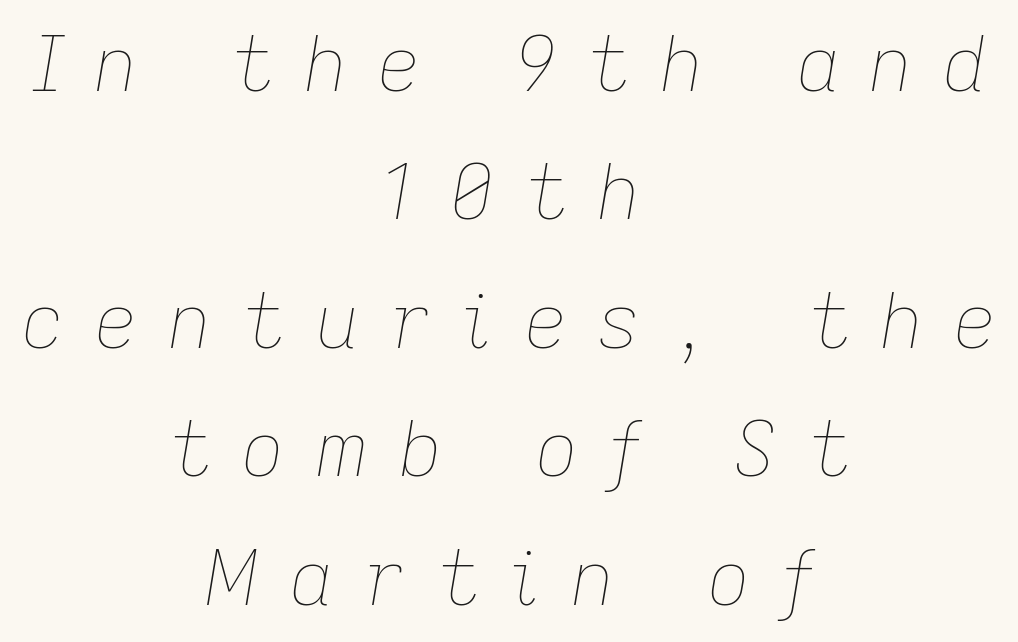
The image shows 76 px thin type, italic (leaning right); set centered, normal line spacing (1.69x), unusually wide letter spacing (+0.39 em), not underlined; low stroke contrast and a medium x-height.
